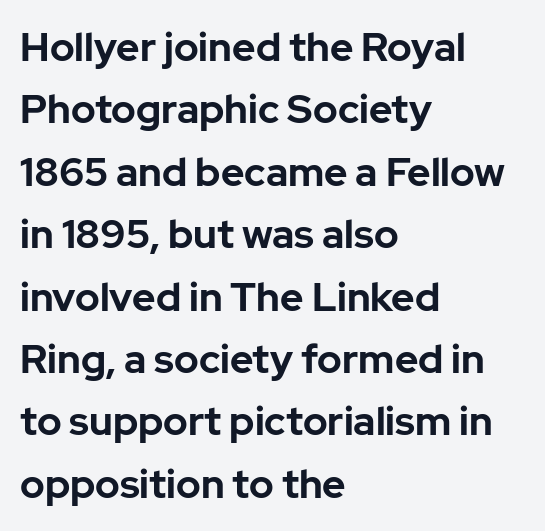
The image shows 40 px bold sans-serif type, upright; set left-aligned, normal line spacing (1.56x), normal letter spacing, not underlined; low stroke contrast and a medium x-height.
